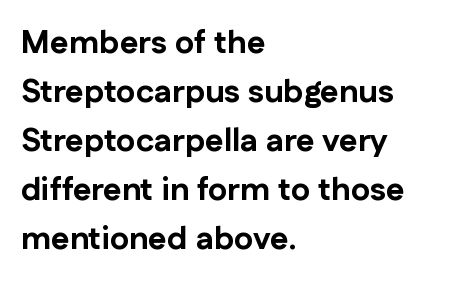
Q: Is the text bold? A: Yes.
Q: Is the text italic (slanted)? A: No, it is upright.
Q: Is the typeface a serif or a sans-serif typeface? A: Sans-serif.
Q: Is the text underlined? A: No.
Q: How is the paragraph aligned? A: Left-aligned.
Q: Is the spacing between letters normal or unusually wide? A: Normal.
Q: Is the spacing between lines tight, normal or loose? A: Normal.
Q: Width (condensed, normal, or wide)? A: Normal.
Q: Stroke contrast? A: Low.
Q: x-height? A: Medium.
Q: Monospaced? A: No.
